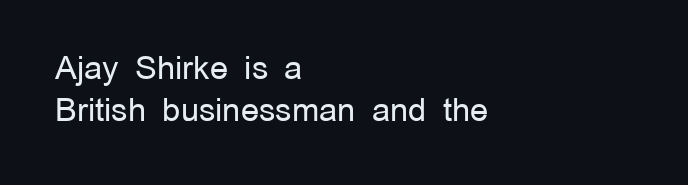
Q: Is the text bold? A: No.
Q: Is the text italic (slanted)? A: No, it is upright.
Q: Is the typeface a serif or a sans-serif typeface? A: Sans-serif.
Q: Is the text underlined? A: No.
Q: How is the paragraph aligned? A: Left-aligned.
Q: Is the spacing between letters normal or unusually wide? A: Normal.
Q: Is the spacing between lines tight, normal or loose? A: Normal.
Q: Width (condensed, normal, or wide)? A: Normal.
Q: Stroke contrast? A: Low.
Q: x-height? A: Medium.
Q: Monospaced? A: No.
